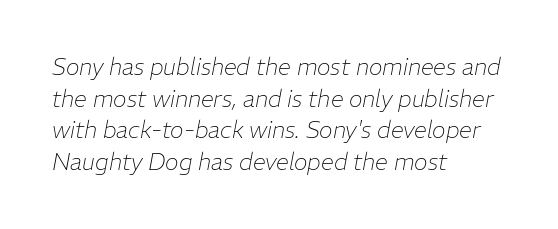
Q: Is the text bold? A: No.
Q: Is the text italic (slanted)? A: Yes, it leans right by about 11 degrees.
Q: Is the text underlined? A: No.
Q: How is the paragraph aligned? A: Left-aligned.
Q: Is the spacing between letters normal or unusually wide? A: Normal.
Q: Is the spacing between lines tight, normal or loose? A: Normal.
